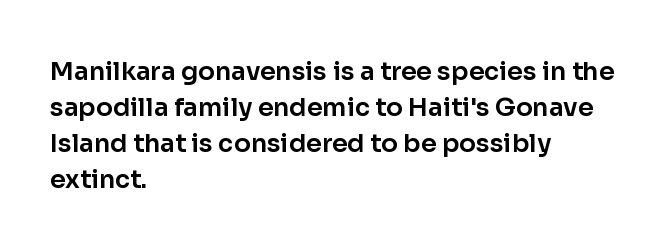
Q: Is the text italic (slanted)? A: No, it is upright.
Q: Is the text underlined? A: No.
Q: How is the paragraph aligned? A: Left-aligned.
Q: Is the spacing between letters normal or unusually wide? A: Normal.
Q: Is the spacing between lines tight, normal or loose? A: Normal.
